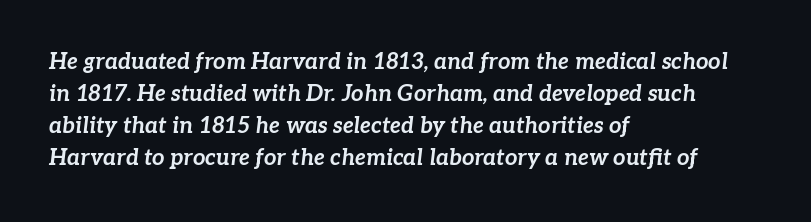
Q: Is the text bold? A: Yes.
Q: Is the text italic (slanted)? A: Yes, it leans right by about 7 degrees.
Q: Is the text underlined? A: No.
Q: How is the paragraph aligned? A: Left-aligned.
Q: Is the spacing between letters normal or unusually wide? A: Normal.
Q: Is the spacing between lines tight, normal or loose? A: Normal.
